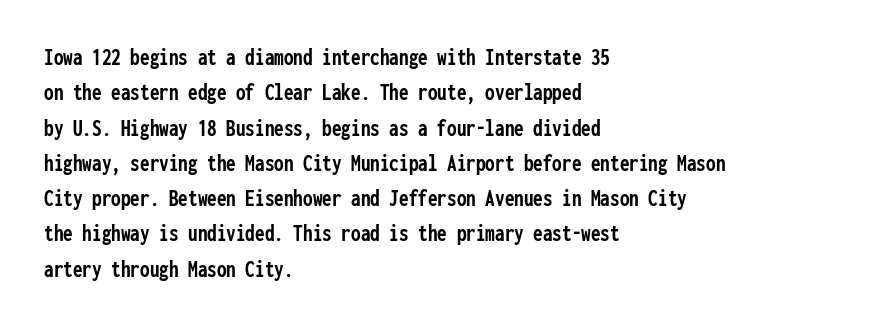
{"italic": "no", "bold": "yes", "underline": "no", "align": "left", "line_spacing": "normal", "line_spacing_ratio": 1.47, "letter_spacing": "normal", "letter_spacing_em": 0.0, "glyph_px": 24}
